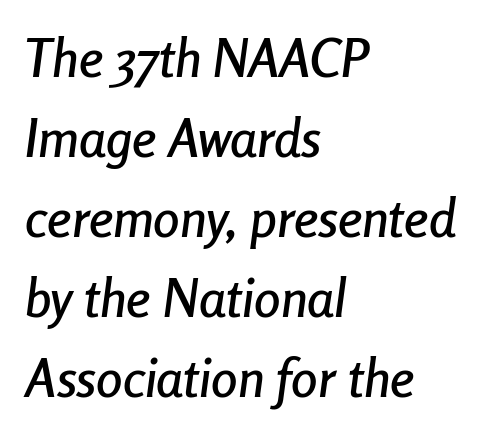
{"italic": "yes", "lean": "right", "slant_degrees": 8, "width": "condensed", "stroke_contrast": "low", "x_height": "medium", "monospaced": "no", "underline": "no", "align": "left", "line_spacing": "normal", "line_spacing_ratio": 1.51, "letter_spacing": "normal", "letter_spacing_em": 0.0, "glyph_px": 53}
